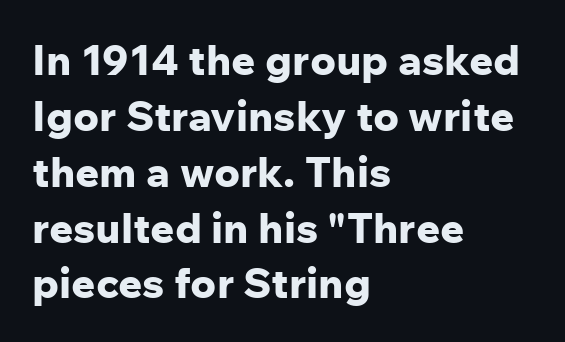
The gaps between neighbouring characters are ordinary and unremarkable. Short and long lines alike share a common starting point at left. Letterform terminals end flat and unadorned throughout the passage. Decoration check: the copy has no underline. Upright lettering throughout.
